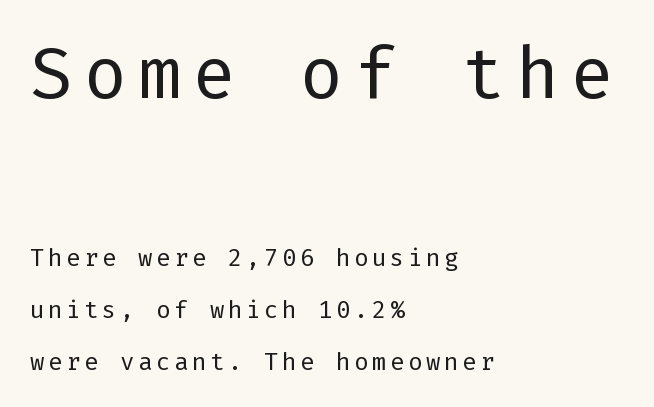
Q: Is the text bold? A: No.
Q: Is the text italic (slanted)? A: No, it is upright.
Q: Is the typeface a serif or a sans-serif typeface? A: Sans-serif.
Q: Is the text underlined? A: No.
Q: How is the paragraph aligned? A: Left-aligned.
Q: Is the spacing between lines tight, normal or loose? A: Loose.
Q: Which block of text is set in a larger size, the first (top) or the second (bottom)? A: The first (top) one.
Q: Width (condensed, normal, or wide)? A: Normal.
Q: Stroke contrast? A: Low.
Q: x-height? A: Medium.
